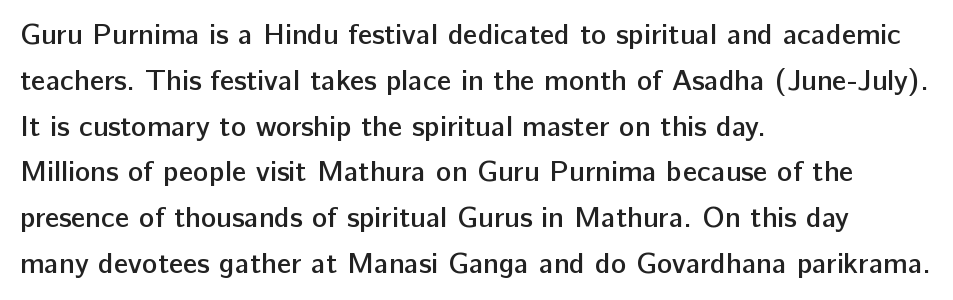
{"serif": "no", "italic": "no", "bold": "semi", "weight": "semibold", "width": "normal", "stroke_contrast": "low", "x_height": "medium", "monospaced": "no", "underline": "no", "align": "left", "line_spacing": "normal", "line_spacing_ratio": 1.58, "letter_spacing": "normal", "letter_spacing_em": 0.0, "glyph_px": 29}
